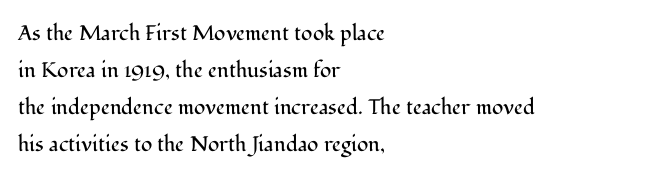
The image shows 21 px text type, upright; set left-aligned, line spacing 1.76x, normal letter spacing, not underlined.
